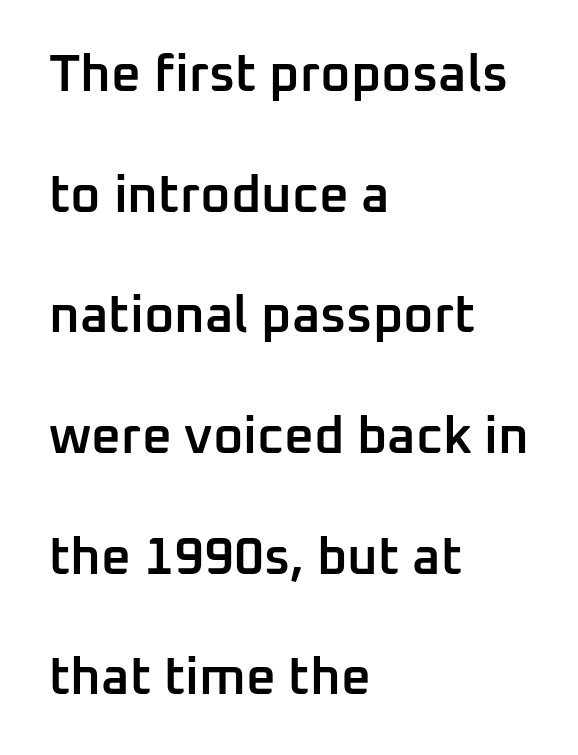
Visually the block forms a straight wall on the left and a jagged coastline on the right. These lines were composed using upright roman letters. Slightly chunky letters — semibold, I'd say, not full bold. The letterforms sit shoulder to shoulder at normal distance. The letters advance in unequal steps, a hallmark of proportional type. The passage shown is typeset with a sans-serif family.
